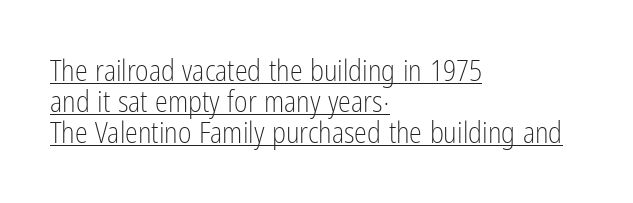
The image shows 29 px light, condensed sans-serif type, upright; set left-aligned, tight line spacing (1.07x), normal letter spacing, underlined; low stroke contrast and a medium x-height.
